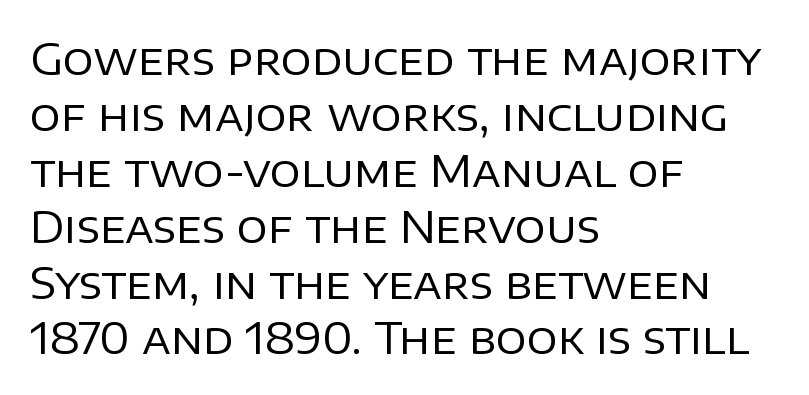
The image shows 43 px regular-weight sans-serif type, upright; set left-aligned, normal line spacing (1.3x), normal letter spacing, not underlined; low stroke contrast and a large x-height.
